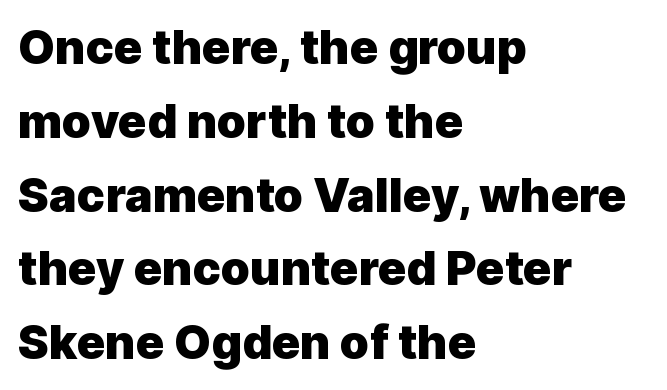
The image shows 47 px heavy sans-serif type, upright; set left-aligned, normal line spacing (1.57x), normal letter spacing, not underlined; a medium x-height.
